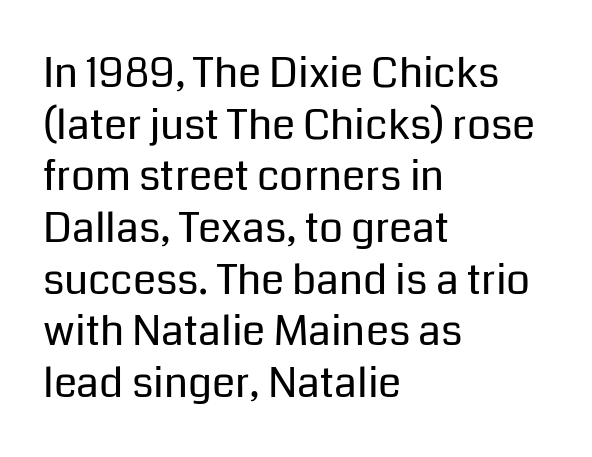
The letterforms sit at book weight or below. Serif or sans? Sans — the stroke terminals are bare. Ascenders rise straight up at ninety degrees. Descender tails drop into unmarked territory. Tracking here is standard; glyphs follow each other at the usual distance.
